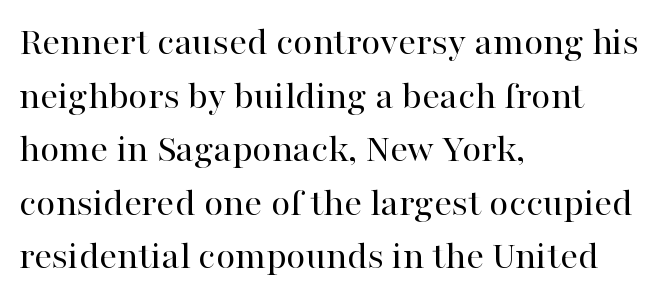
The weight tops out at a normal text grade. Regular leading. Nothing unusual about the tracking: characters are spaced as the font intends. Clear beneath every line of the passage. Observe the serifs anchoring each vertical stroke in this sample. Is the block centered? No — it sits flush against the left margin.
